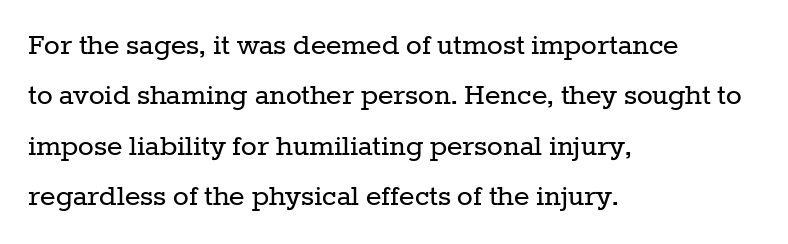
{"serif": "yes", "italic": "no", "bold": "no", "weight": "regular", "width": "normal", "stroke_contrast": "low", "x_height": "medium", "monospaced": "no", "underline": "no", "align": "left", "line_spacing": "normal", "line_spacing_ratio": 1.53, "letter_spacing": "normal", "letter_spacing_em": 0.0, "glyph_px": 33}
